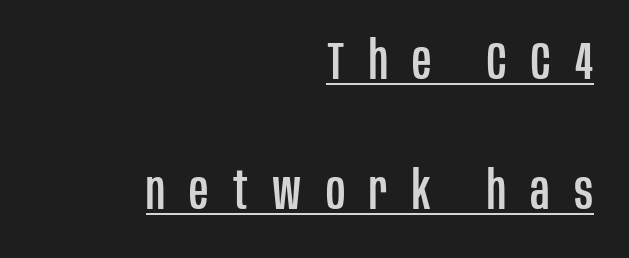
The image shows 53 px condensed sans-serif type, upright; set right-aligned, loose line spacing (2.45x), unusually wide letter spacing (+0.46 em), underlined; low stroke contrast and a large x-height.
